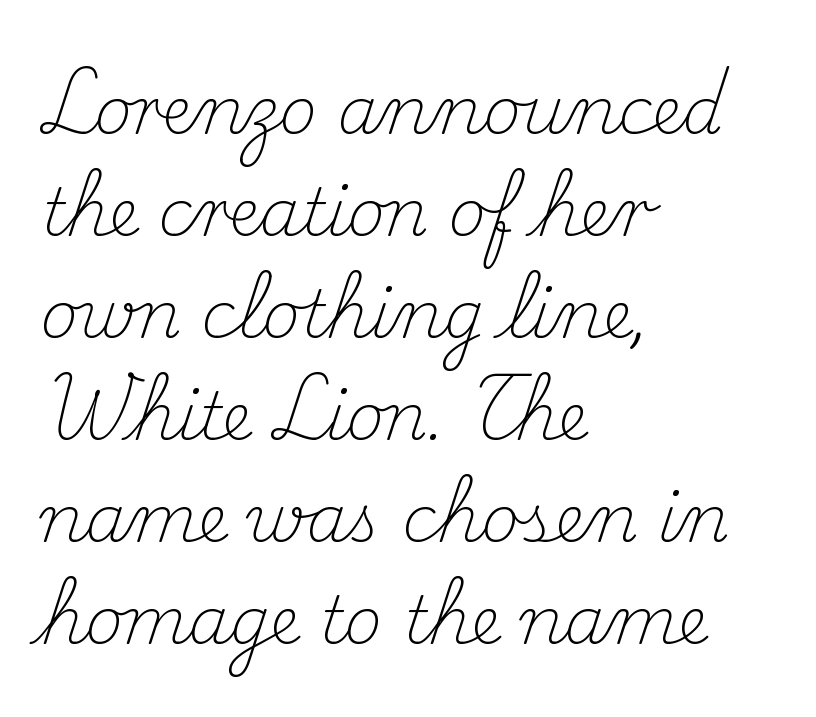
Q: Is the text bold? A: No.
Q: Is the text italic (slanted)? A: Yes.
Q: Is the typeface a serif or a sans-serif typeface? A: Serif.
Q: Is the text underlined? A: No.
Q: How is the paragraph aligned? A: Left-aligned.
Q: Is the spacing between letters normal or unusually wide? A: Normal.
Q: Is the spacing between lines tight, normal or loose? A: Normal.
Q: Width (condensed, normal, or wide)? A: Normal.
Q: Stroke contrast? A: Medium.
Q: x-height? A: Small.
Q: Monospaced? A: No.
